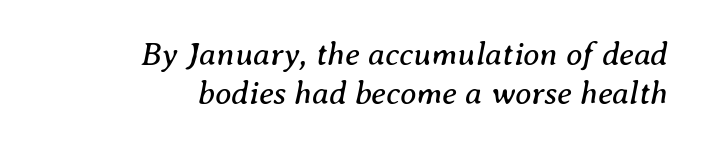
Leftover space on each line is placed entirely before the opening word. Varying glyph widths throughout — classic text-font behaviour. Regarding serifs, this sample has them. Stem width sits at or under what a default text font uses. Each word holds together tightly as a unit, with standard inter-letter gaps.
